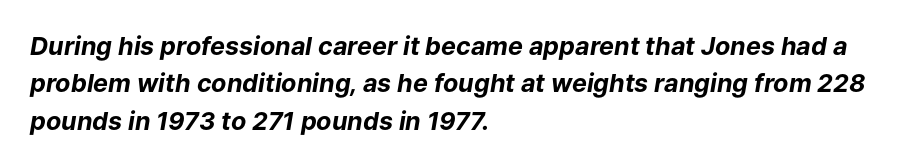
Leading matches the norm, producing a regular column. The strokes are fattened all the way to bold. Honestly, the letter spacing is just normal — you wouldn't notice it. Unmarked baselines from the first word to the last.
